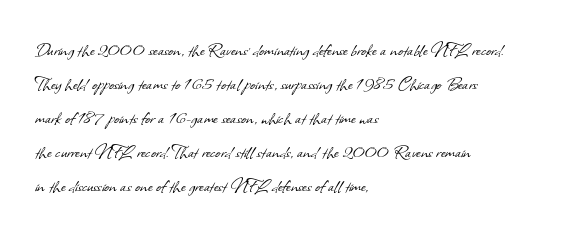
{"bold": "no", "underline": "no", "align": "left", "line_spacing": "normal", "line_spacing_ratio": 1.54, "letter_spacing": "normal", "letter_spacing_em": 0.0, "glyph_px": 22}
